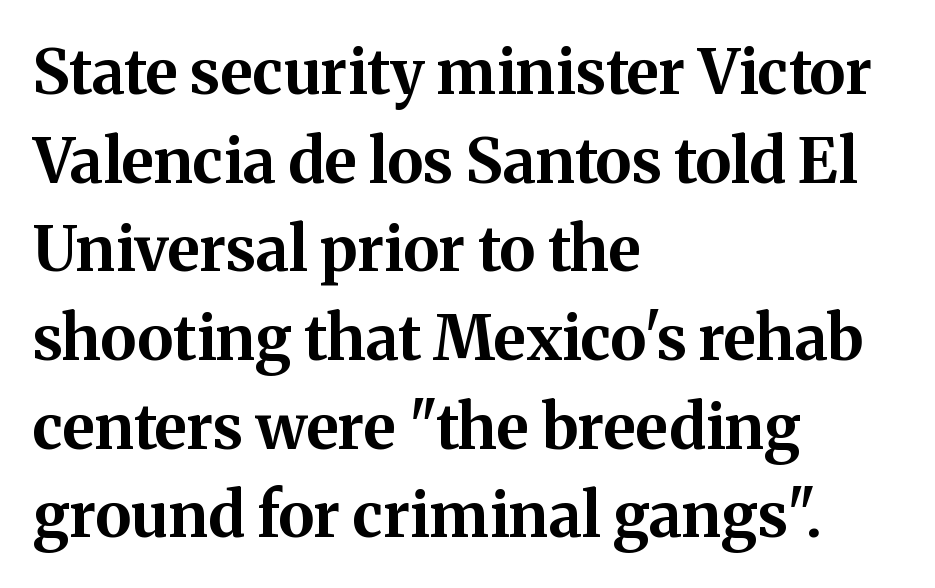
The image shows 62 px bold serif type, upright; set left-aligned, normal line spacing (1.43x), normal letter spacing, not underlined; medium stroke contrast and a medium x-height.
